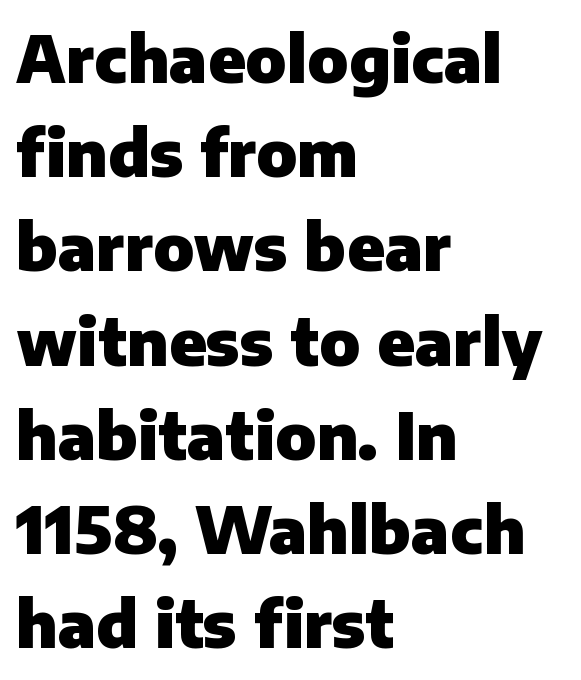
Q: Is the text bold? A: Yes.
Q: Is the text italic (slanted)? A: No, it is upright.
Q: Is the typeface a serif or a sans-serif typeface? A: Sans-serif.
Q: Is the text underlined? A: No.
Q: How is the paragraph aligned? A: Left-aligned.
Q: Is the spacing between letters normal or unusually wide? A: Normal.
Q: Is the spacing between lines tight, normal or loose? A: Normal.
Q: Width (condensed, normal, or wide)? A: Normal.
Q: Stroke contrast? A: Low.
Q: x-height? A: Medium.
Q: Monospaced? A: No.
